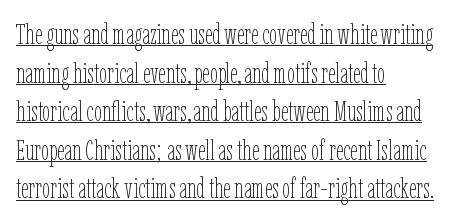
{"italic": "no", "bold": "no", "weight": "thin", "width": "condensed", "stroke_contrast": "low", "x_height": "medium", "monospaced": "no", "underline": "yes", "align": "left", "line_spacing": "normal", "line_spacing_ratio": 1.33, "letter_spacing": "normal", "letter_spacing_em": 0.0, "glyph_px": 29}
